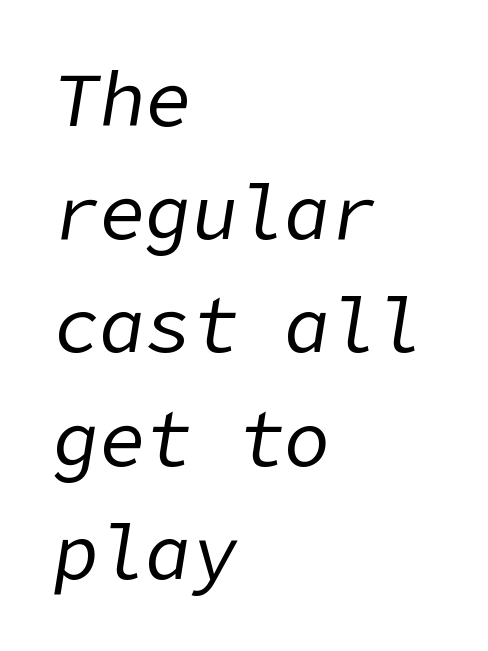
{"italic": "yes", "lean": "right", "slant_degrees": 9, "bold": "no", "weight": "regular", "width": "normal", "stroke_contrast": "low", "x_height": "medium", "underline": "no", "align": "left", "line_spacing": "normal", "line_spacing_ratio": 1.47, "letter_spacing": "normal", "letter_spacing_em": 0.0, "glyph_px": 77}
